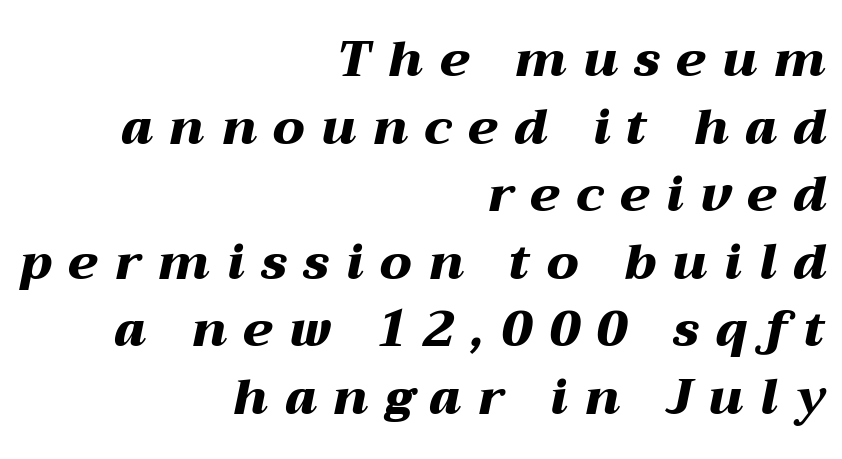
The image shows 49 px heavy, wide type, italic (leaning right); set right-aligned, normal line spacing (1.38x), unusually wide letter spacing (+0.34 em), not underlined; medium stroke contrast and a medium x-height.
